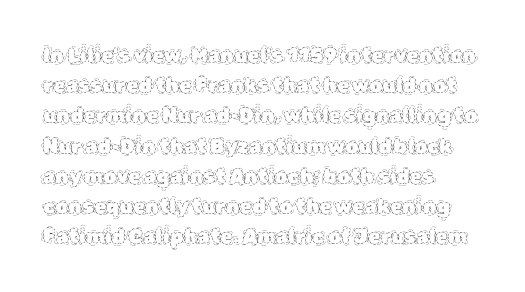
The image shows 20 px text type, upright; set left-aligned, normal line spacing (1.51x), normal letter spacing, not underlined.
